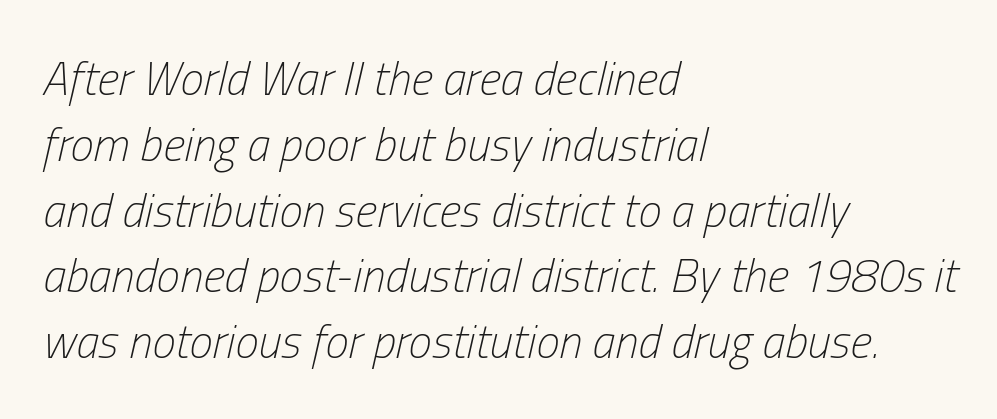
Italic: yes, the glyphs are oblique. The passage shown is not bold in any degree. Baseline-to-baseline distance is the conventional proportion of letter height. The glyphs are unaccompanied by any horizontal stroke below them.
